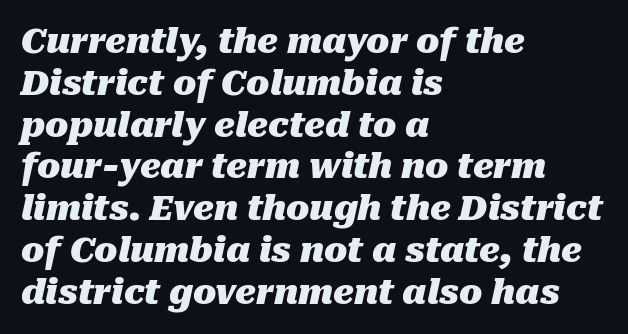
{"italic": "yes", "lean": "right", "slant_degrees": 10, "bold": "yes", "weight": "heavy", "width": "normal", "stroke_contrast": "medium", "x_height": "medium", "monospaced": "no", "underline": "no", "align": "left", "line_spacing_ratio": 1.23, "letter_spacing": "normal", "letter_spacing_em": 0.0, "glyph_px": 34}
